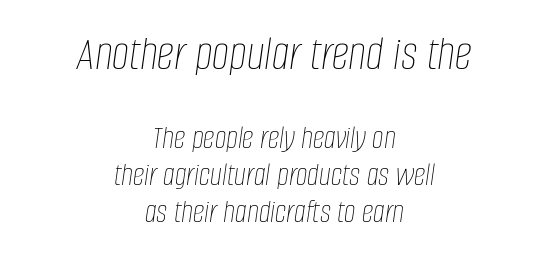
The image shows 49 px thin, condensed type, italic (leaning right); set centered, tight line spacing (1.12x), normal letter spacing, not underlined; the first (top) block is 1.48x larger; low stroke contrast and a large x-height.
